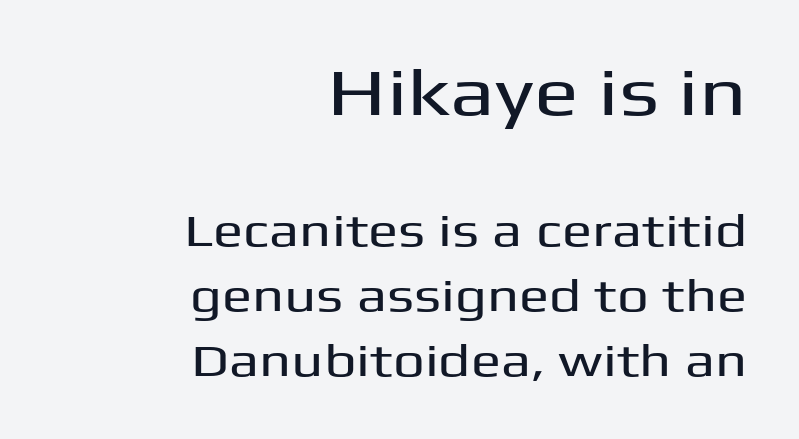
{"serif": "no", "italic": "no", "width": "wide", "stroke_contrast": "medium", "x_height": "medium", "monospaced": "no", "underline": "no", "align": "right", "line_spacing": "normal", "line_spacing_ratio": 1.45, "letter_spacing": "normal", "letter_spacing_em": 0.0, "larger_block": "first", "size_ratio": 1.49, "glyph_px": 67}
